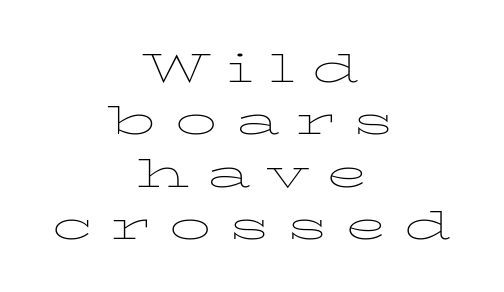
Each line is balanced around a shared central axis. Honestly, the letter spacing is so wide it's the main thing you notice. Descenders are the only things crossing below the line. Font category for this specimen: serif. Do the characters align in a grid? No, the font is proportional.
